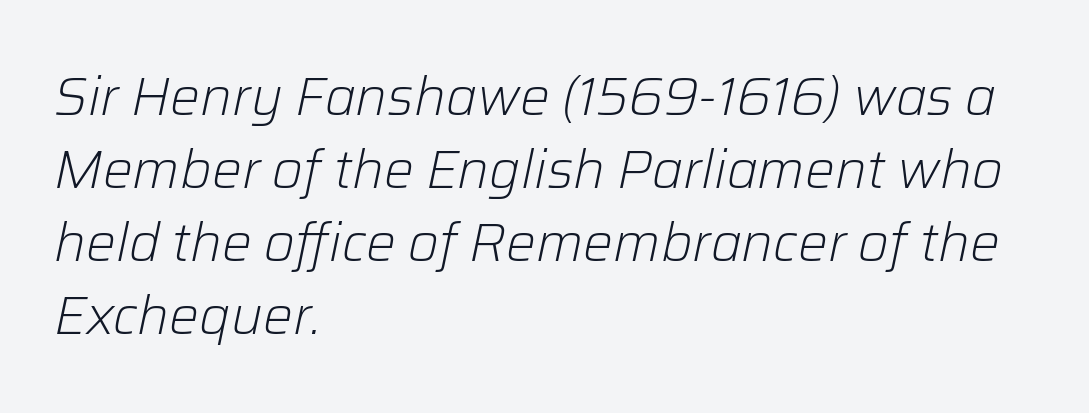
What stands out about the letter spacing? Nothing — it is the standard amount. The strokes are not fattened; the text isn't bold. Left-aligned paragraph, ragged on the right. Honestly, there is no underline to notice here at all. Looking at the ascenders, they clearly lean. The letters advance in unequal steps, a hallmark of proportional type.
